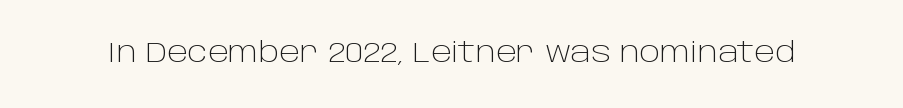
Clear beneath every line of the passage. The gaps between neighbouring characters are ordinary and unremarkable. Vertical strokes here are truly vertical. The font sits on the lighter half of the weight spectrum, regular included.
